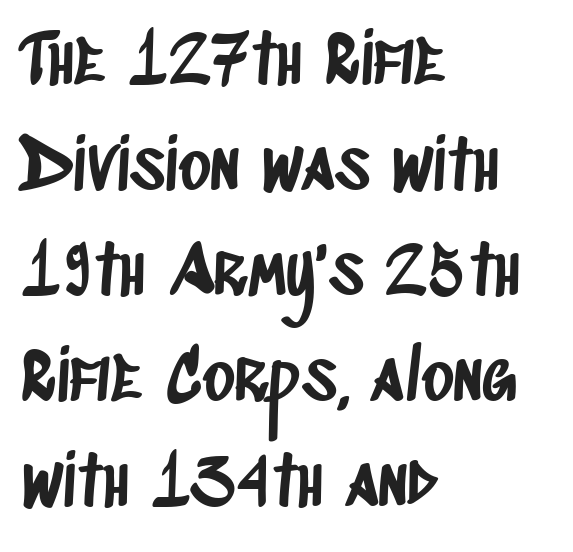
Q: Is the typeface a serif or a sans-serif typeface? A: Sans-serif.
Q: Is the text underlined? A: No.
Q: How is the paragraph aligned? A: Left-aligned.
Q: Is the spacing between letters normal or unusually wide? A: Normal.
Q: Is the spacing between lines tight, normal or loose? A: Normal.
Q: Width (condensed, normal, or wide)? A: Condensed.
Q: Stroke contrast? A: Low.
Q: x-height? A: Large.
Q: Monospaced? A: No.
